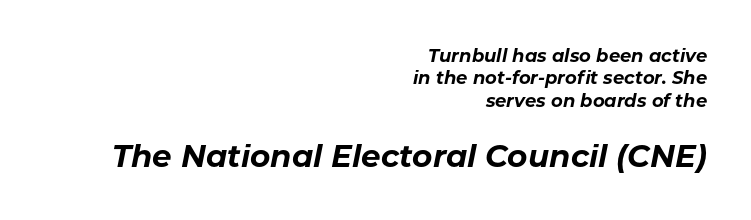
{"italic": "yes", "lean": "right", "slant_degrees": 11, "bold": "yes", "weight": "bold", "width": "normal", "stroke_contrast": "low", "x_height": "medium", "monospaced": "no", "underline": "no", "align": "right", "line_spacing": "normal", "line_spacing_ratio": 1.25, "letter_spacing": "normal", "letter_spacing_em": 0.0, "larger_block": "second", "size_ratio": 1.72, "glyph_px": 31}
